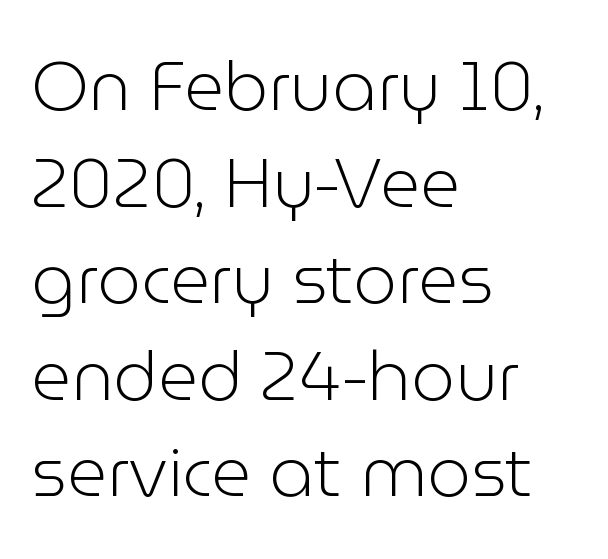
Q: Is the text bold? A: No.
Q: Is the text italic (slanted)? A: No, it is upright.
Q: Is the typeface a serif or a sans-serif typeface? A: Sans-serif.
Q: Is the text underlined? A: No.
Q: How is the paragraph aligned? A: Left-aligned.
Q: Is the spacing between letters normal or unusually wide? A: Normal.
Q: Is the spacing between lines tight, normal or loose? A: Normal.
Q: Width (condensed, normal, or wide)? A: Normal.
Q: Stroke contrast? A: Low.
Q: x-height? A: Medium.
Q: Monospaced? A: No.
